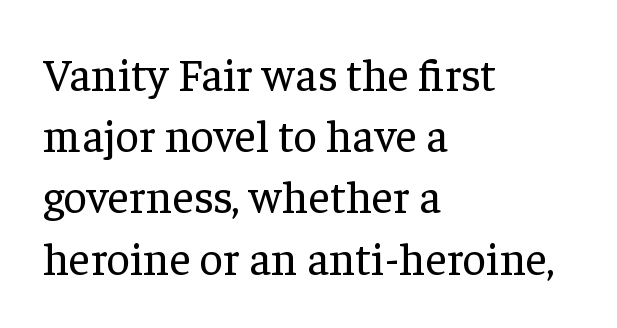
Q: Is the text bold? A: No.
Q: Is the text italic (slanted)? A: No, it is upright.
Q: Is the typeface a serif or a sans-serif typeface? A: Serif.
Q: Is the text underlined? A: No.
Q: How is the paragraph aligned? A: Left-aligned.
Q: Is the spacing between letters normal or unusually wide? A: Normal.
Q: Is the spacing between lines tight, normal or loose? A: Normal.
Q: Width (condensed, normal, or wide)? A: Normal.
Q: Stroke contrast? A: Low.
Q: x-height? A: Medium.
Q: Monospaced? A: No.
